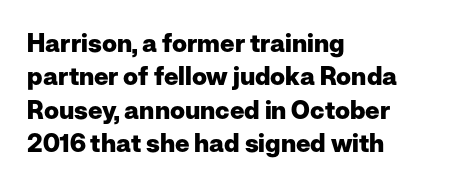
Q: Is the text bold? A: Yes.
Q: Is the text italic (slanted)? A: No, it is upright.
Q: Is the text underlined? A: No.
Q: How is the paragraph aligned? A: Left-aligned.
Q: Is the spacing between letters normal or unusually wide? A: Normal.
Q: Is the spacing between lines tight, normal or loose? A: Normal.
